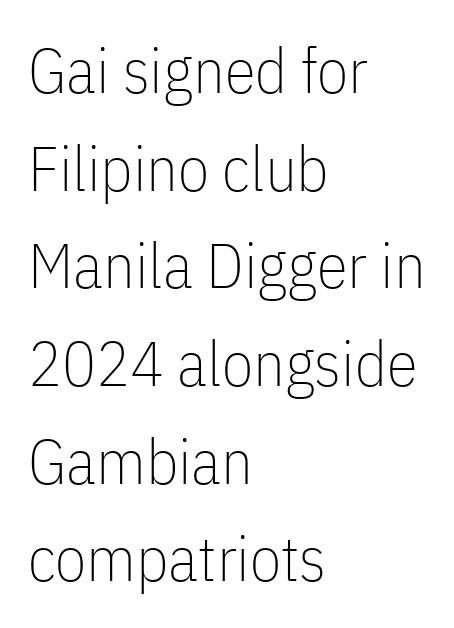
Q: Is the text bold? A: No.
Q: Is the text italic (slanted)? A: No, it is upright.
Q: Is the typeface a serif or a sans-serif typeface? A: Sans-serif.
Q: Is the text underlined? A: No.
Q: How is the paragraph aligned? A: Left-aligned.
Q: Is the spacing between letters normal or unusually wide? A: Normal.
Q: Is the spacing between lines tight, normal or loose? A: Normal.
Q: Width (condensed, normal, or wide)? A: Condensed.
Q: Stroke contrast? A: Low.
Q: x-height? A: Medium.
Q: Monospaced? A: No.
